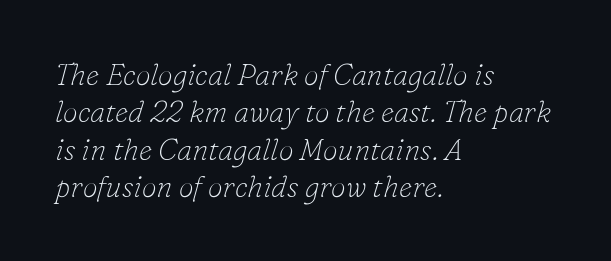
The image shows 30 px thin serif type, italic (leaning right); set left-aligned, normal line spacing (1.25x), normal letter spacing, not underlined; low stroke contrast and a small x-height.
